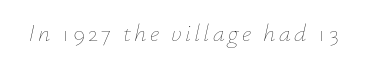
The image shows 24 px text type, italic (leaning right); set not underlined.
